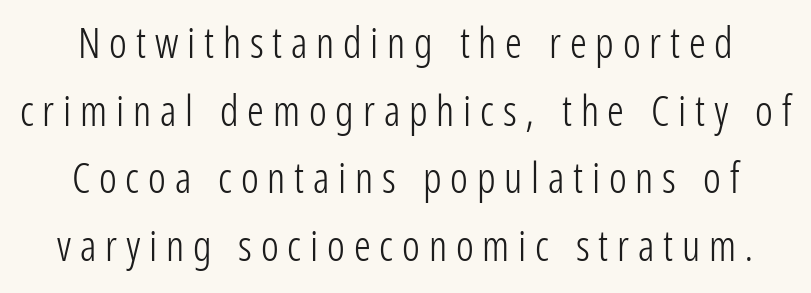
{"serif": "no", "italic": "no", "bold": "no", "weight": "light", "width": "condensed", "stroke_contrast": "low", "x_height": "medium", "monospaced": "no", "underline": "no", "line_spacing": "normal", "line_spacing_ratio": 1.61, "letter_spacing": "wide", "letter_spacing_em": 0.21, "glyph_px": 42}
